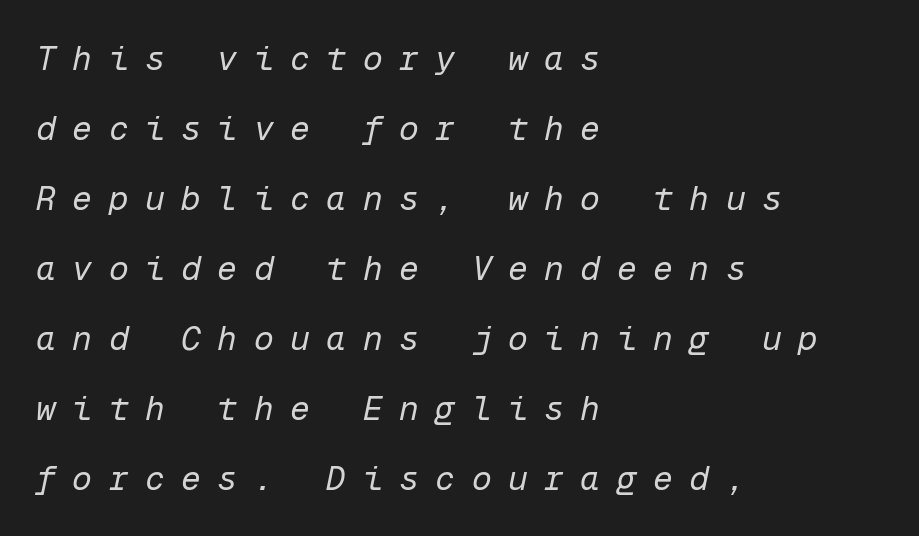
Q: Is the text bold? A: No.
Q: Is the text italic (slanted)? A: Yes, it leans right by about 12 degrees.
Q: Is the text underlined? A: No.
Q: How is the paragraph aligned? A: Left-aligned.
Q: Is the spacing between letters normal or unusually wide? A: Unusually wide.
Q: Is the spacing between lines tight, normal or loose? A: Loose.
Q: Width (condensed, normal, or wide)? A: Normal.
Q: Stroke contrast? A: Low.
Q: x-height? A: Medium.
Q: Monospaced? A: Yes.
